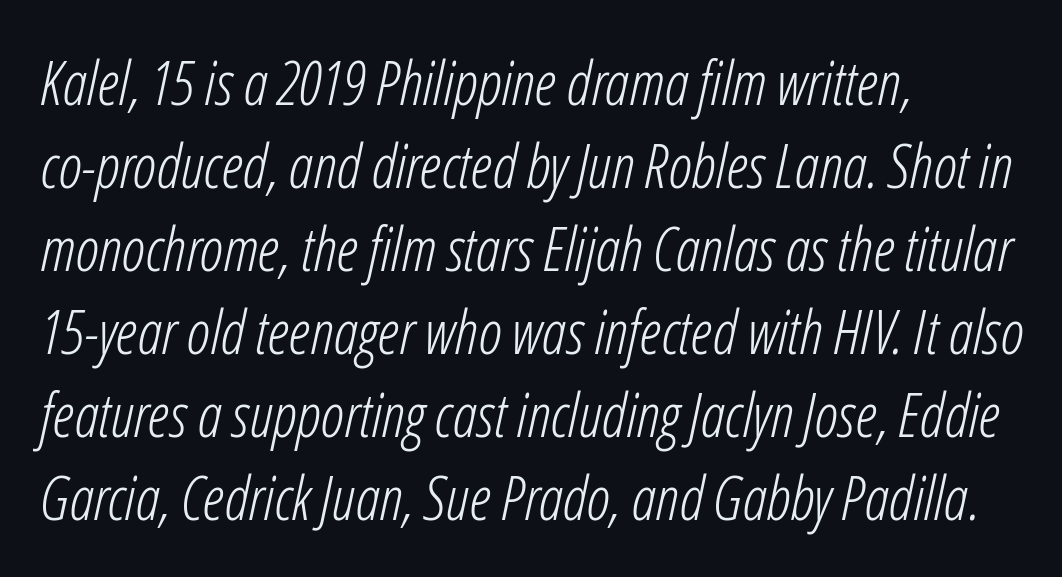
{"italic": "yes", "lean": "right", "slant_degrees": 12, "bold": "no", "weight": "light", "width": "condensed", "stroke_contrast": "low", "x_height": "medium", "monospaced": "no", "underline": "no", "align": "left", "line_spacing": "normal", "line_spacing_ratio": 1.36, "letter_spacing": "normal", "letter_spacing_em": 0.0, "glyph_px": 61}
